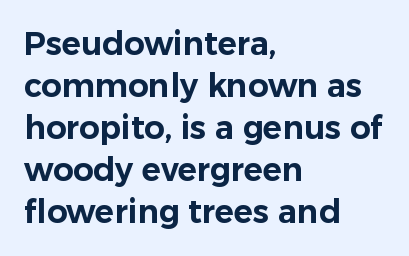
Q: Is the text italic (slanted)? A: No, it is upright.
Q: Is the typeface a serif or a sans-serif typeface? A: Sans-serif.
Q: Is the text underlined? A: No.
Q: How is the paragraph aligned? A: Left-aligned.
Q: Is the spacing between letters normal or unusually wide? A: Normal.
Q: Is the spacing between lines tight, normal or loose? A: Normal.
Q: Width (condensed, normal, or wide)? A: Normal.
Q: Stroke contrast? A: Low.
Q: x-height? A: Medium.
Q: Monospaced? A: No.
